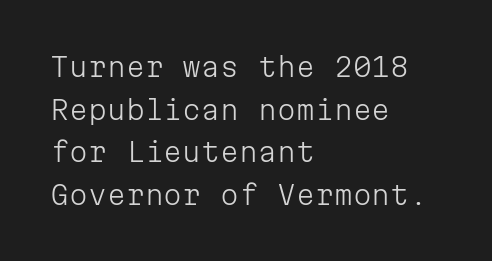
The ragged edge is on the right, which tells us the setting is flush left. Vertical strokes here are truly vertical. Heaviness? Minimal to ordinary, like unemphasized prose. Lines of text with bare space underneath.
